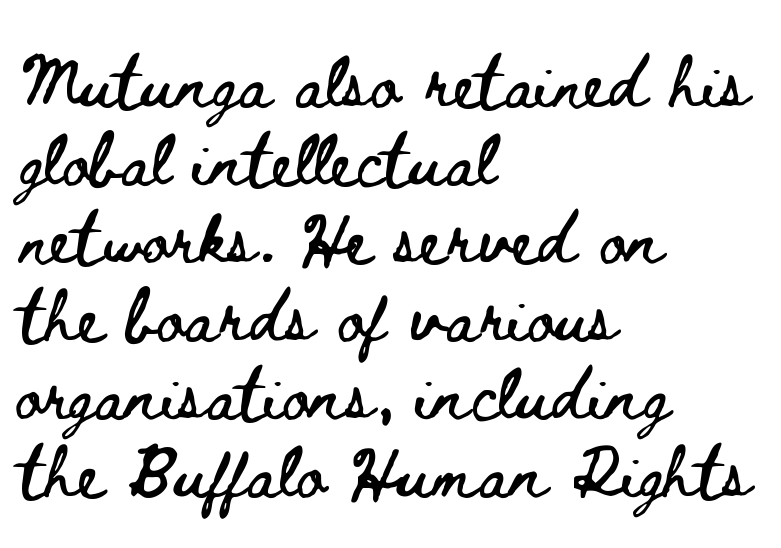
The image shows 52 px wide type; set left-aligned, normal line spacing (1.5x), normal letter spacing, not underlined; low stroke contrast and a small x-height.
